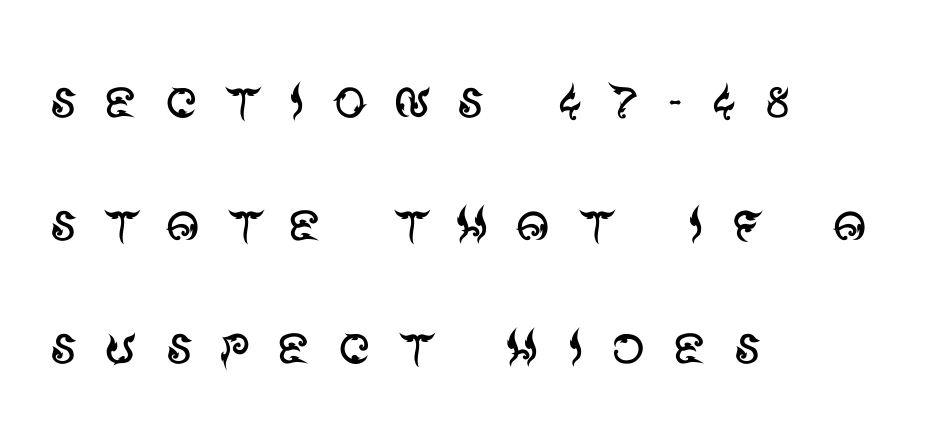
Q: Is the text bold? A: No.
Q: Is the text italic (slanted)? A: No, it is upright.
Q: Is the typeface a serif or a sans-serif typeface? A: Sans-serif.
Q: Is the text underlined? A: No.
Q: How is the paragraph aligned? A: Left-aligned.
Q: Is the spacing between letters normal or unusually wide? A: Unusually wide.
Q: Width (condensed, normal, or wide)? A: Normal.
Q: Stroke contrast? A: Medium.
Q: x-height? A: Large.
Q: Monospaced? A: No.
